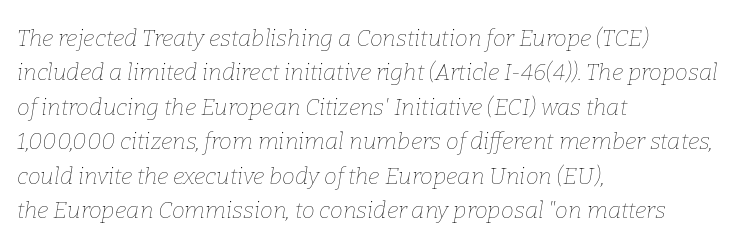
Summary of weight: not heavy and not bold. Between one letter and the next there's only the usual sliver of space. Leading matches the norm, producing a regular column. Does the copy run flush right? No — it runs flush left.
